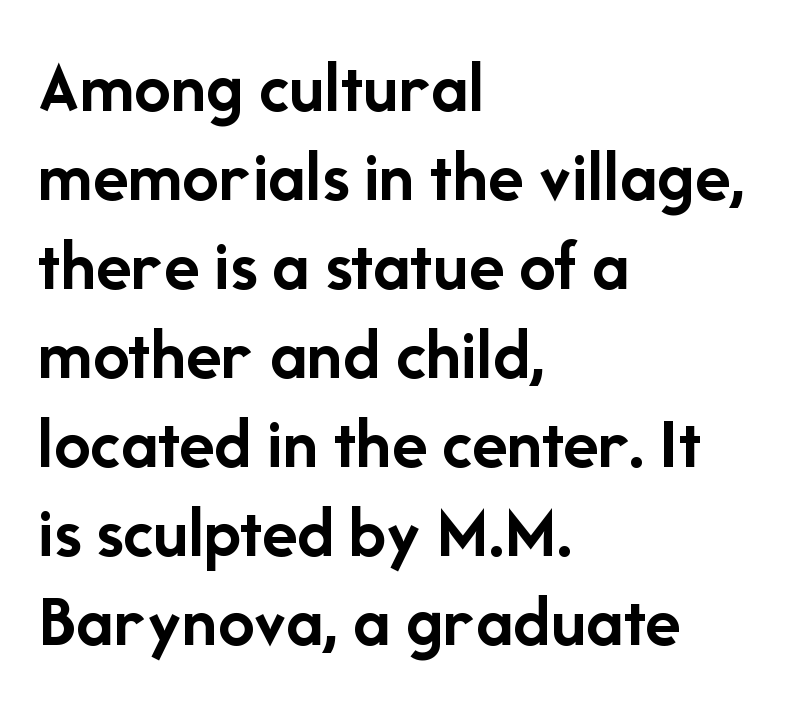
The ragged edge is on the right, which tells us the setting is flush left. The typeface chosen for these lines omits serifs. Varying glyph widths throughout — classic text-font behaviour. These lines keep a tight, regular rhythm from letter to letter. Underlining? Definitely not there.
